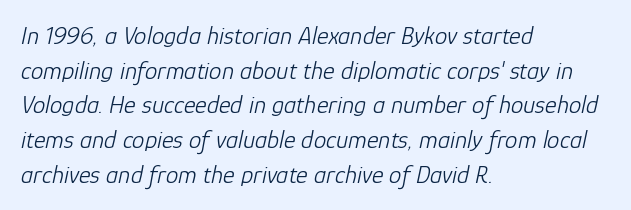
Q: Is the text bold? A: No.
Q: Is the text italic (slanted)? A: Yes, it leans right by about 12 degrees.
Q: Is the text underlined? A: No.
Q: How is the paragraph aligned? A: Left-aligned.
Q: Is the spacing between letters normal or unusually wide? A: Normal.
Q: Is the spacing between lines tight, normal or loose? A: Normal.
